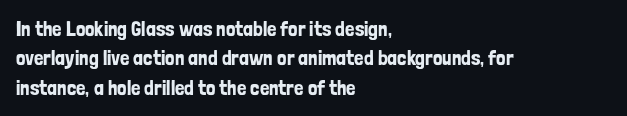
The image shows 21 px text type, upright; set left-aligned, normal line spacing (1.4x), normal letter spacing, not underlined.
